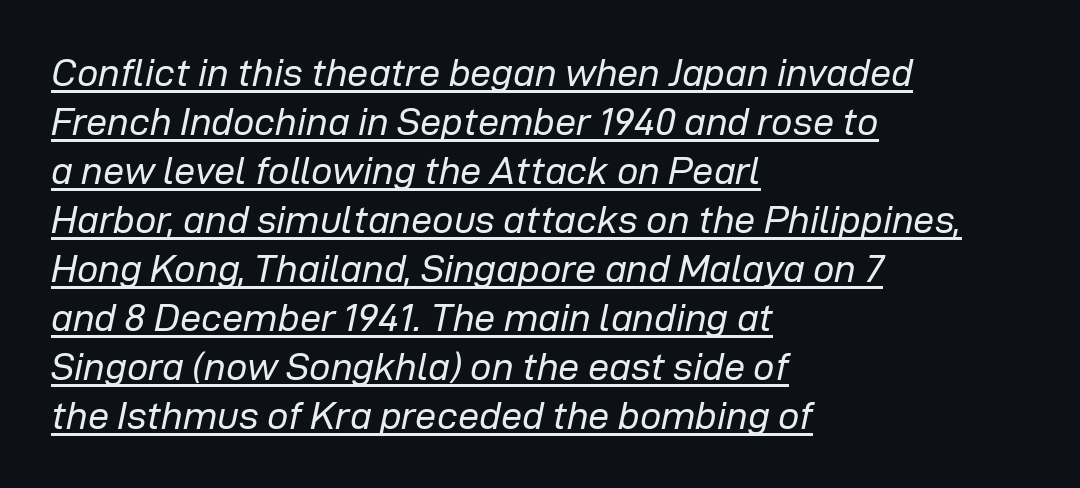
Q: Is the text bold? A: No.
Q: Is the text italic (slanted)? A: Yes, it leans right by about 12 degrees.
Q: Is the text underlined? A: Yes.
Q: How is the paragraph aligned? A: Left-aligned.
Q: Is the spacing between letters normal or unusually wide? A: Normal.
Q: Is the spacing between lines tight, normal or loose? A: Normal.
Q: Width (condensed, normal, or wide)? A: Normal.
Q: Stroke contrast? A: Low.
Q: x-height? A: Medium.
Q: Monospaced? A: No.
